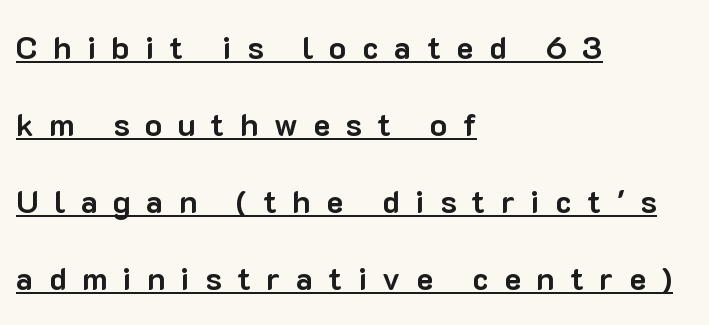
Q: Is the text bold? A: Yes.
Q: Is the text italic (slanted)? A: No, it is upright.
Q: Is the typeface a serif or a sans-serif typeface? A: Sans-serif.
Q: Is the text underlined? A: Yes.
Q: How is the paragraph aligned? A: Left-aligned.
Q: Is the spacing between letters normal or unusually wide? A: Unusually wide.
Q: Is the spacing between lines tight, normal or loose? A: Loose.
Q: Width (condensed, normal, or wide)? A: Normal.
Q: Stroke contrast? A: Low.
Q: x-height? A: Medium.
Q: Monospaced? A: No.
